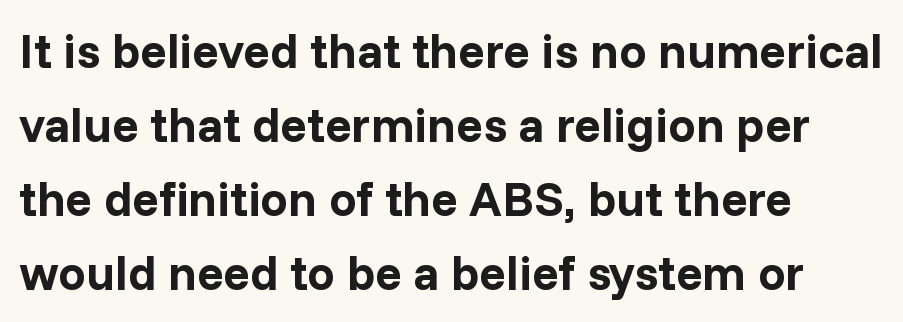
The rag falls on the right side of this text block. In terms of letterspacing, this is plain default setting. A clean baseline with only descenders dipping below it. Posture: straight, roman, zero tilt.
